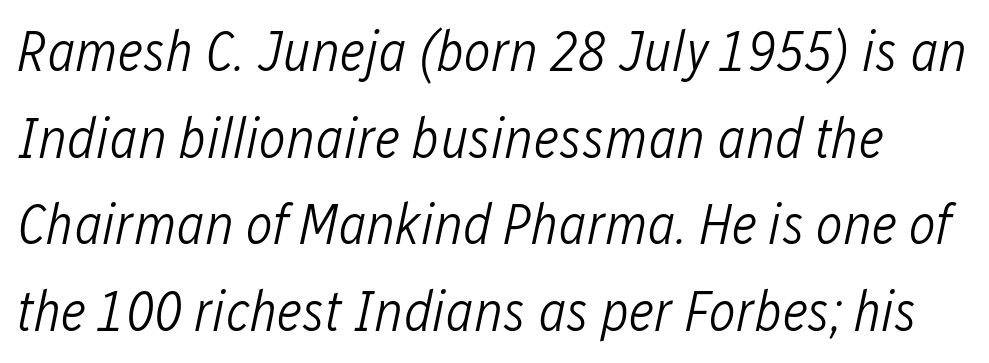
This sample uses an oblique cut, with every glyph tilted off the vertical. A normal amount of white space separates one row of letters from the next. Underlining? Definitely not there. The passage shown is typed in a proportional face where columns would drift. How are the letters spaced? Ordinarily, with no added tracking. Letters have the restrained weight of plain body copy at most.
